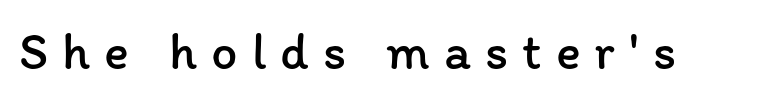
{"italic": "no", "bold": "no", "weight": "regular", "width": "normal", "stroke_contrast": "low", "x_height": "medium", "monospaced": "no", "underline": "no", "letter_spacing": "wide", "letter_spacing_em": 0.27, "glyph_px": 52}
